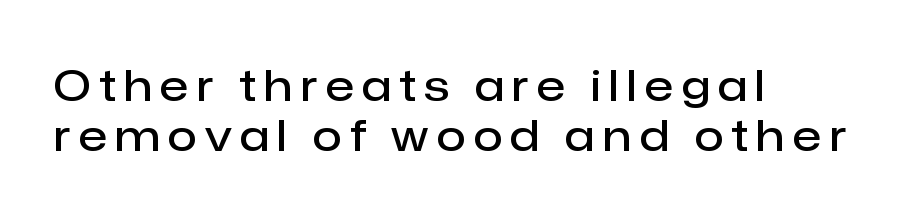
{"serif": "no", "italic": "no", "bold": "semi", "weight": "semibold", "width": "normal", "stroke_contrast": "low", "x_height": "medium", "monospaced": "no", "underline": "no", "align": "left", "line_spacing_ratio": 1.16, "glyph_px": 43}
